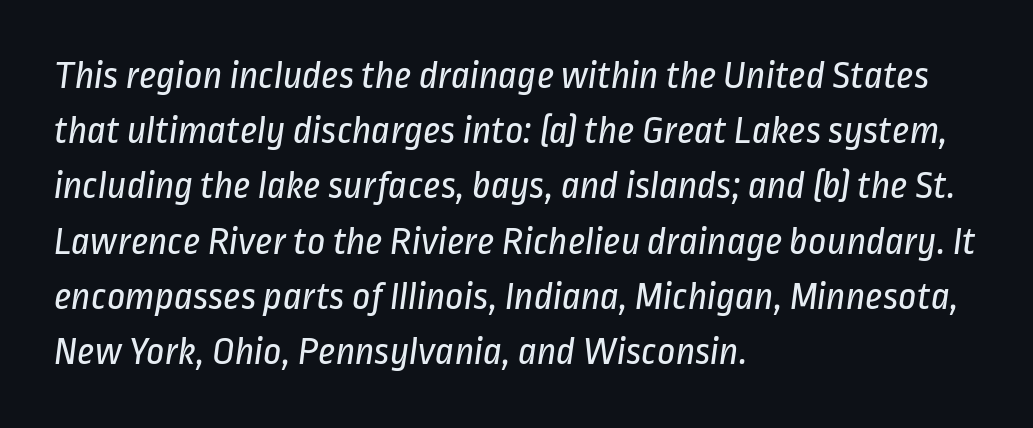
Characters follow at the spacing the type designer built in. Grotesque or geometric, the face here clearly has no serifs. The cut favours lightness, reaching ordinary text weight at its darkest. The designer left line spacing at the default.
